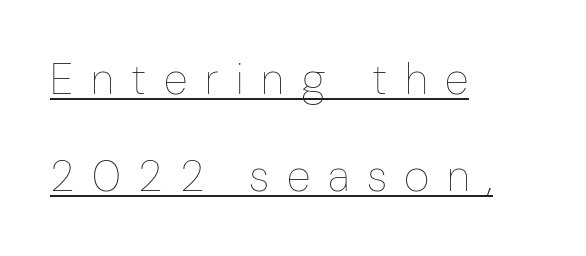
{"italic": "no", "bold": "no", "weight": "thin", "width": "condensed", "stroke_contrast": "low", "x_height": "medium", "monospaced": "no", "underline": "yes", "align": "left", "line_spacing": "loose", "line_spacing_ratio": 2.21, "letter_spacing": "wide", "letter_spacing_em": 0.4, "glyph_px": 44}
